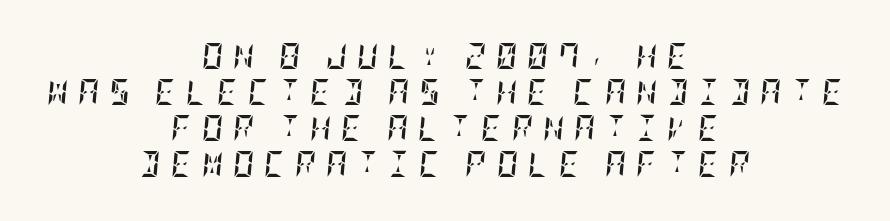
{"italic": "yes", "lean": "right", "slant_degrees": 5, "bold": "yes", "underline": "no", "align": "center", "line_spacing": "normal", "line_spacing_ratio": 1.39, "letter_spacing": "wide", "letter_spacing_em": 0.38, "glyph_px": 26}
